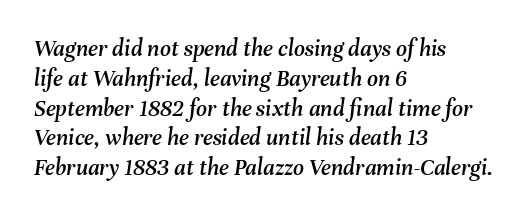
The image shows 24 px text type, italic (leaning right); set left-aligned, line spacing 1.24x, normal letter spacing, not underlined.
